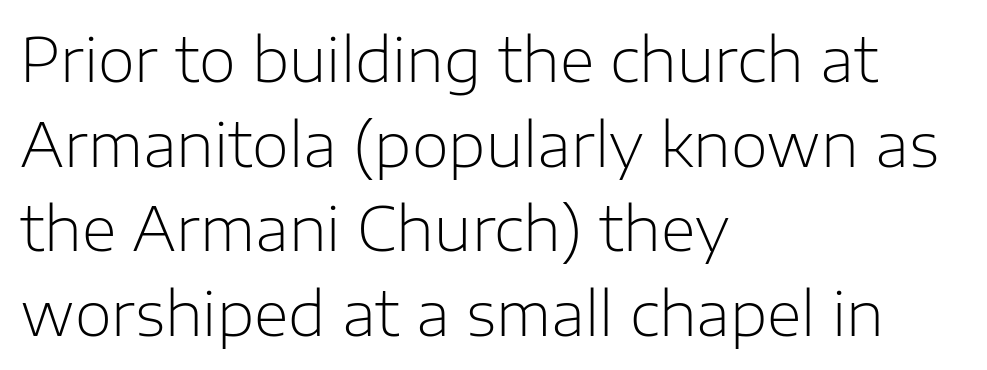
The image shows 60 px light sans-serif type, upright; set left-aligned, normal line spacing (1.41x), normal letter spacing, not underlined; low stroke contrast and a medium x-height.
